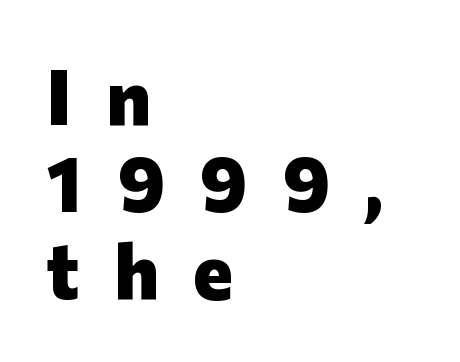
Q: Is the text bold? A: Yes.
Q: Is the text italic (slanted)? A: No, it is upright.
Q: Is the typeface a serif or a sans-serif typeface? A: Sans-serif.
Q: Is the text underlined? A: No.
Q: How is the paragraph aligned? A: Left-aligned.
Q: Is the spacing between letters normal or unusually wide? A: Unusually wide.
Q: Is the spacing between lines tight, normal or loose? A: Tight.
Q: Width (condensed, normal, or wide)? A: Normal.
Q: Stroke contrast? A: Low.
Q: x-height? A: Medium.
Q: Monospaced? A: No.
